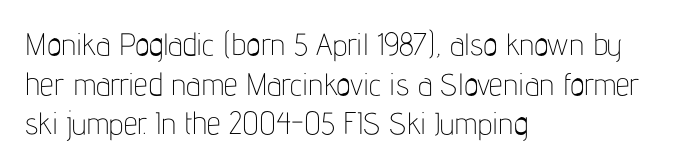
{"serif": "no", "italic": "no", "bold": "no", "weight": "thin", "width": "condensed", "stroke_contrast": "low", "x_height": "medium", "monospaced": "no", "underline": "no", "align": "left", "line_spacing": "normal", "line_spacing_ratio": 1.28, "letter_spacing": "normal", "letter_spacing_em": 0.0, "glyph_px": 31}
